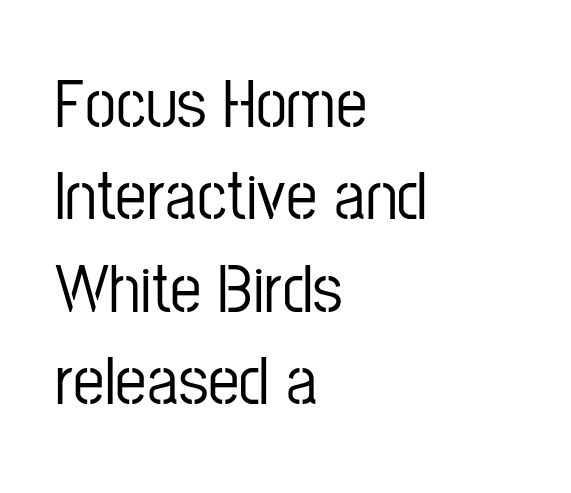
Q: Is the text italic (slanted)? A: No, it is upright.
Q: Is the typeface a serif or a sans-serif typeface? A: Sans-serif.
Q: Is the text underlined? A: No.
Q: How is the paragraph aligned? A: Left-aligned.
Q: Is the spacing between letters normal or unusually wide? A: Normal.
Q: Is the spacing between lines tight, normal or loose? A: Normal.
Q: Width (condensed, normal, or wide)? A: Condensed.
Q: Stroke contrast? A: Low.
Q: x-height? A: Medium.
Q: Monospaced? A: No.
